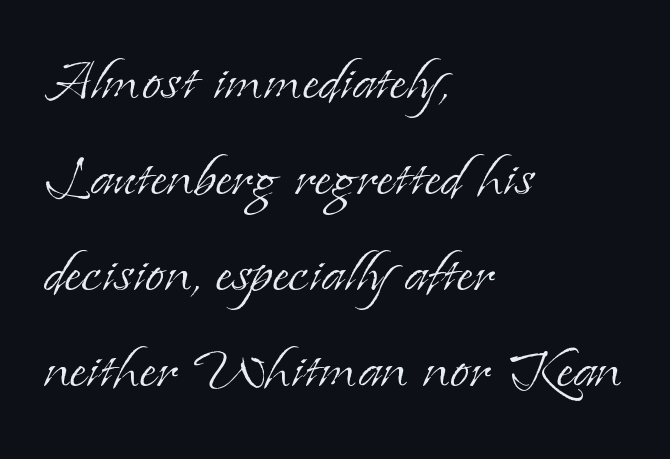
{"serif": "yes", "bold": "no", "weight": "light", "width": "normal", "stroke_contrast": "low", "x_height": "small", "monospaced": "no", "underline": "no", "align": "left", "line_spacing": "normal", "line_spacing_ratio": 1.35, "letter_spacing": "normal", "letter_spacing_em": 0.0, "glyph_px": 71}
